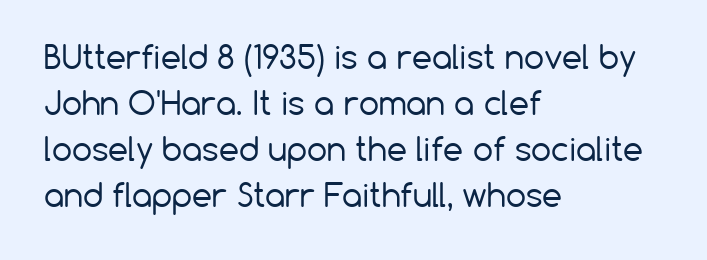
Q: Is the text bold? A: No.
Q: Is the text italic (slanted)? A: No, it is upright.
Q: Is the typeface a serif or a sans-serif typeface? A: Sans-serif.
Q: Is the text underlined? A: No.
Q: How is the paragraph aligned? A: Left-aligned.
Q: Is the spacing between letters normal or unusually wide? A: Normal.
Q: Is the spacing between lines tight, normal or loose? A: Normal.
Q: Width (condensed, normal, or wide)? A: Normal.
Q: Stroke contrast? A: Low.
Q: x-height? A: Medium.
Q: Monospaced? A: No.
